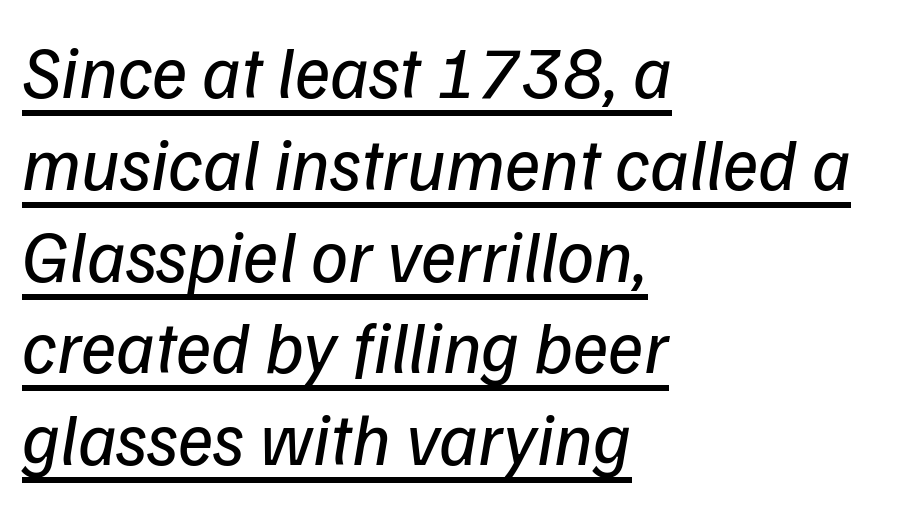
Q: Is the text bold? A: No.
Q: Is the text italic (slanted)? A: Yes, it leans right by about 9 degrees.
Q: Is the text underlined? A: Yes.
Q: How is the paragraph aligned? A: Left-aligned.
Q: Is the spacing between letters normal or unusually wide? A: Normal.
Q: Width (condensed, normal, or wide)? A: Normal.
Q: Stroke contrast? A: Low.
Q: x-height? A: Medium.
Q: Monospaced? A: No.
